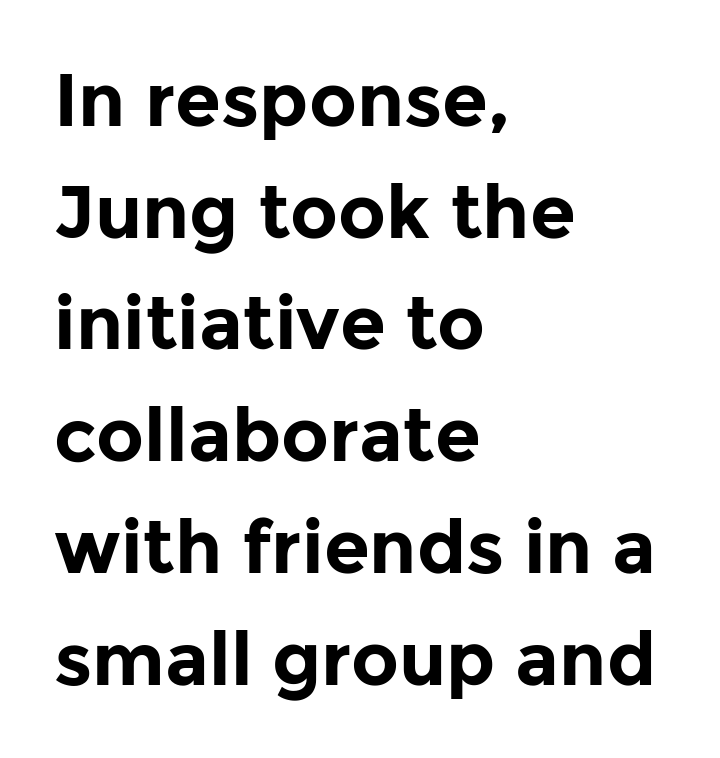
{"serif": "no", "italic": "no", "bold": "yes", "weight": "bold", "width": "normal", "stroke_contrast": "low", "x_height": "medium", "monospaced": "no", "underline": "no", "align": "left", "line_spacing": "normal", "line_spacing_ratio": 1.51, "letter_spacing": "normal", "letter_spacing_em": 0.0, "glyph_px": 74}
